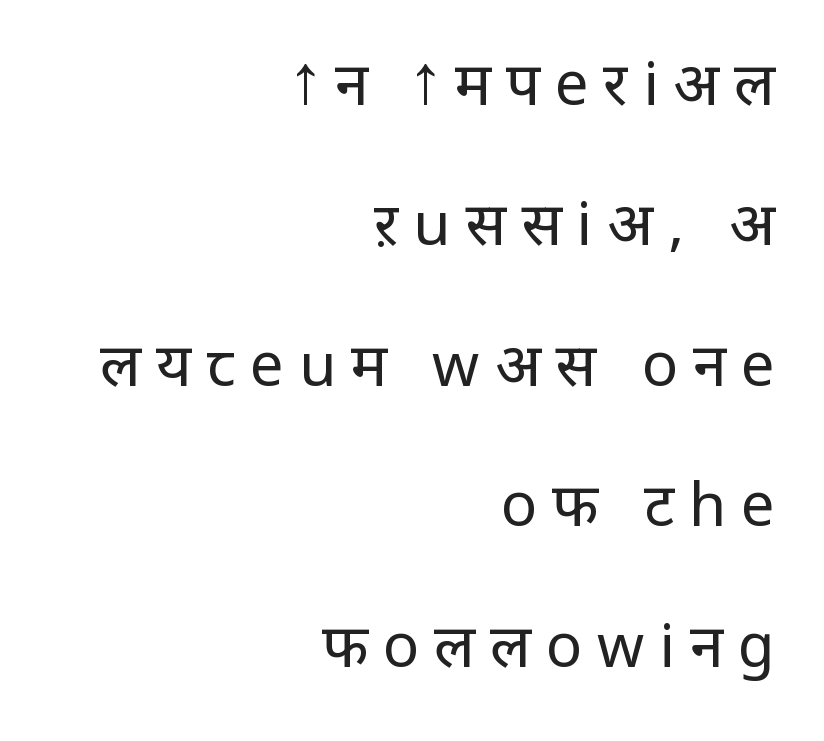
{"serif": "no", "italic": "no", "bold": "no", "weight": "regular", "width": "normal", "stroke_contrast": "low", "x_height": "large", "monospaced": "no", "underline": "no", "align": "right", "line_spacing": "loose", "line_spacing_ratio": 2.34, "letter_spacing": "wide", "letter_spacing_em": 0.25, "glyph_px": 60}
